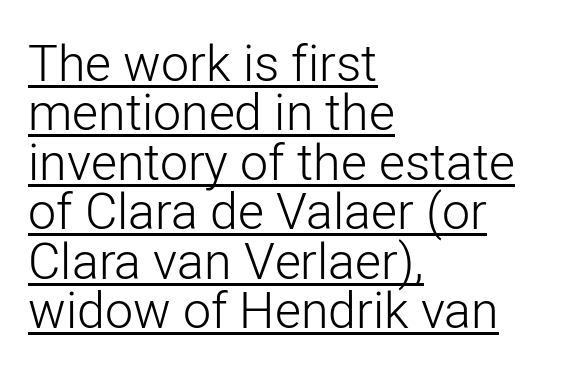
The image shows 50 px light sans-serif type, upright; set left-aligned, tight line spacing (0.99x), normal letter spacing, underlined; low stroke contrast and a medium x-height.
